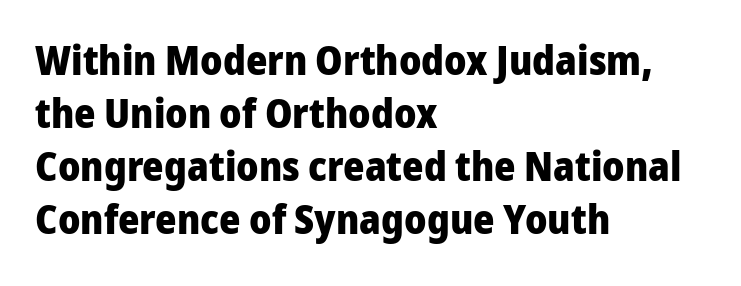
{"serif": "no", "italic": "no", "bold": "yes", "weight": "heavy", "width": "normal", "stroke_contrast": "low", "x_height": "medium", "monospaced": "no", "underline": "no", "align": "left", "line_spacing": "normal", "line_spacing_ratio": 1.29, "letter_spacing": "normal", "letter_spacing_em": 0.0, "glyph_px": 41}
